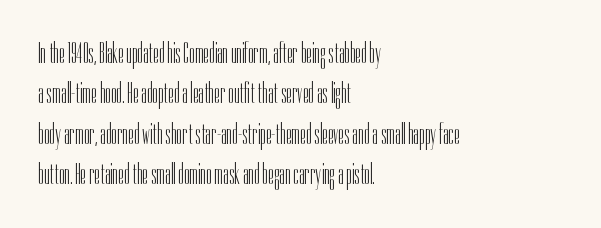
The image shows 29 px light, condensed sans-serif type, upright; set left-aligned, normal line spacing (1.39x), normal letter spacing, not underlined; low stroke contrast and a medium x-height.
